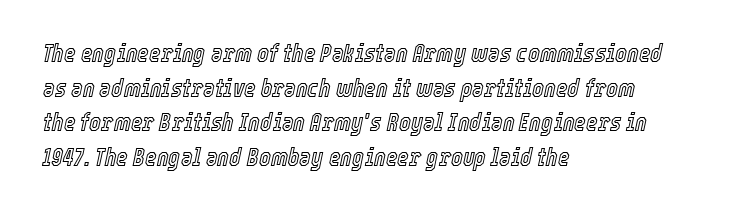
Q: Is the text italic (slanted)? A: Yes, it leans right by about 12 degrees.
Q: Is the text underlined? A: No.
Q: How is the paragraph aligned? A: Left-aligned.
Q: Is the spacing between letters normal or unusually wide? A: Normal.
Q: Is the spacing between lines tight, normal or loose? A: Normal.
